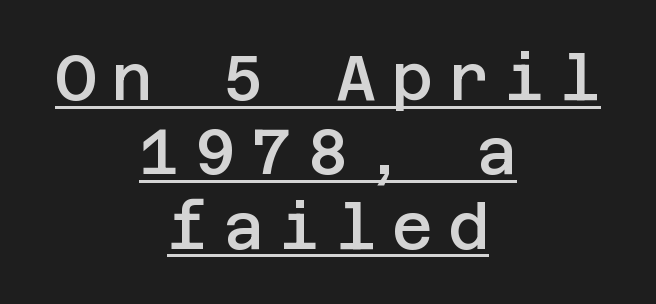
Q: Is the text bold? A: Semi-bold.
Q: Is the text italic (slanted)? A: No, it is upright.
Q: Is the typeface a serif or a sans-serif typeface? A: Sans-serif.
Q: Is the text underlined? A: Yes.
Q: How is the paragraph aligned? A: Centered.
Q: Is the spacing between letters normal or unusually wide? A: Unusually wide.
Q: Width (condensed, normal, or wide)? A: Normal.
Q: Stroke contrast? A: Low.
Q: x-height? A: Large.
